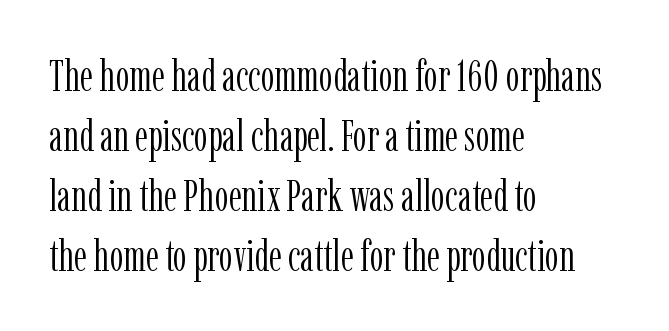
Words float on clear page, feet unadorned. No extra tracking has been applied to these lines. Students, observe: this is what conventionally led text looks like. Compared with a centered layout, this one pins lines to the left instead. This sample has the flowing, uneven cadence of proportional lettering. The typesetting does not lean heavy: it is not bold.
